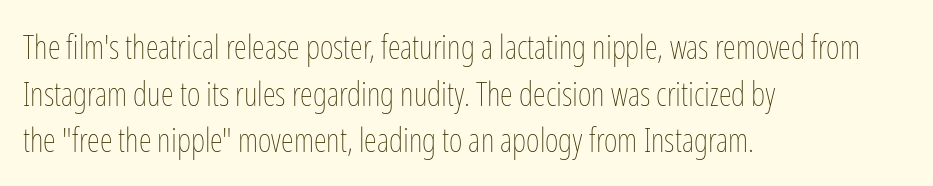
Q: Is the text bold? A: No.
Q: Is the text italic (slanted)? A: No, it is upright.
Q: Is the text underlined? A: No.
Q: How is the paragraph aligned? A: Left-aligned.
Q: Is the spacing between letters normal or unusually wide? A: Normal.
Q: Is the spacing between lines tight, normal or loose? A: Normal.
Q: Width (condensed, normal, or wide)? A: Condensed.
Q: Stroke contrast? A: Low.
Q: x-height? A: Medium.
Q: Monospaced? A: No.
